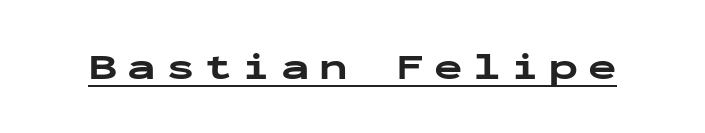
The image shows 38 px bold, wide sans-serif type, upright, monospaced; set unusually wide letter spacing (+0.26 em), underlined; low stroke contrast and a medium x-height.
